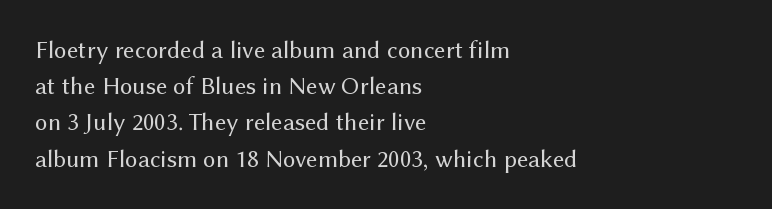
Q: Is the text bold? A: No.
Q: Is the text italic (slanted)? A: No, it is upright.
Q: Is the text underlined? A: No.
Q: How is the paragraph aligned? A: Left-aligned.
Q: Is the spacing between letters normal or unusually wide? A: Normal.
Q: Is the spacing between lines tight, normal or loose? A: Normal.
